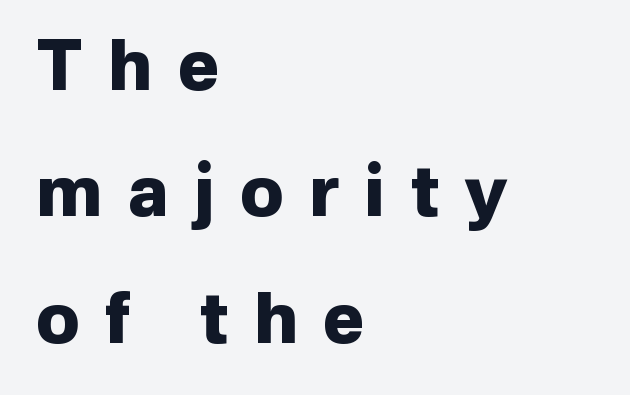
{"serif": "no", "italic": "no", "bold": "yes", "weight": "heavy", "width": "normal", "stroke_contrast": "low", "x_height": "medium", "monospaced": "no", "underline": "no", "align": "left", "line_spacing_ratio": 1.83, "letter_spacing": "wide", "letter_spacing_em": 0.37, "glyph_px": 69}
